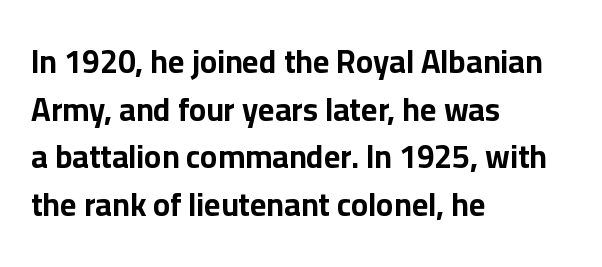
Serif or sans? Sans — the stroke terminals are bare. Visually the block forms a straight wall on the left and a jagged coastline on the right. The letterforms sit shoulder to shoulder at normal distance. Each letter keeps its own natural width here, so spacing adapts to shape. A roman cut, with each character standing at attention.
